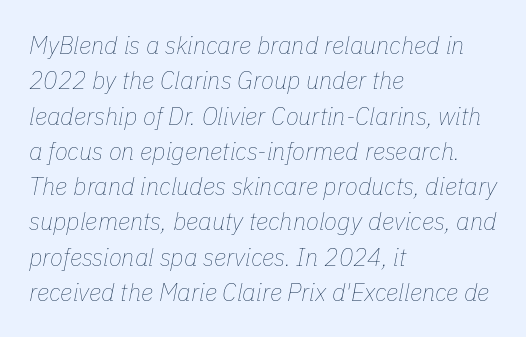
This rendering leaves character spacing at its baseline value. Tall strokes in this sample are angled rather than plumb. Anything drawn beneath the words? Only blank space. Stroke thickness stays within the range of a standard reading face or lighter. Compared with typical paragraphs, the rows here are spaced about the same. The lines are quadded left.
